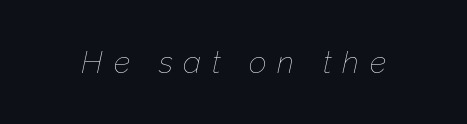
Substantial extra tracking has been applied to these lines. Looks like regular typesetting: each glyph gets only the width it needs. If you drew a line through each stem, it would be angled. Unbolded letterforms with no extra heft. Descender tails drop into unmarked territory.
